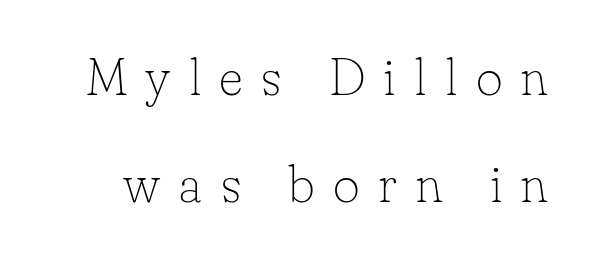
{"serif": "yes", "italic": "no", "bold": "no", "weight": "thin", "width": "normal", "stroke_contrast": "low", "x_height": "small", "monospaced": "no", "underline": "no", "line_spacing": "loose", "line_spacing_ratio": 2.06, "letter_spacing": "wide", "letter_spacing_em": 0.35, "glyph_px": 52}
